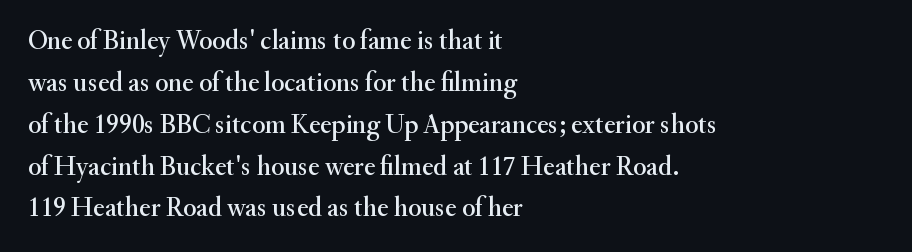
The image shows 27 px text type, upright; set left-aligned, normal line spacing (1.55x), normal letter spacing, not underlined.
